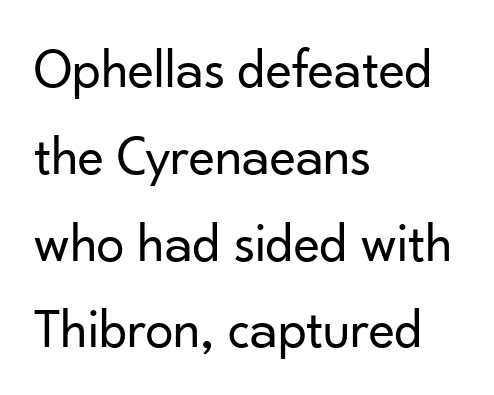
Q: Is the text bold? A: No.
Q: Is the text italic (slanted)? A: No, it is upright.
Q: Is the typeface a serif or a sans-serif typeface? A: Sans-serif.
Q: Is the text underlined? A: No.
Q: How is the paragraph aligned? A: Left-aligned.
Q: Is the spacing between letters normal or unusually wide? A: Normal.
Q: Is the spacing between lines tight, normal or loose? A: Normal.
Q: Width (condensed, normal, or wide)? A: Normal.
Q: Stroke contrast? A: Low.
Q: x-height? A: Small.
Q: Monospaced? A: No.
